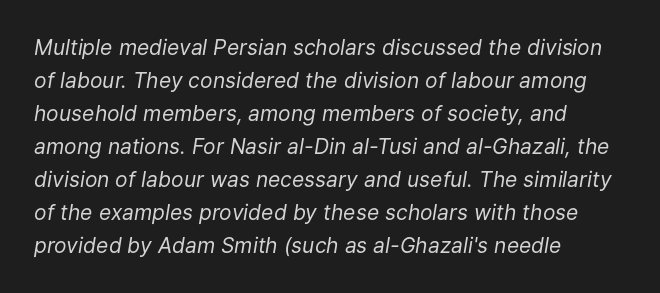
{"italic": "yes", "lean": "right", "slant_degrees": 9, "bold": "no", "underline": "no", "align": "left", "line_spacing": "normal", "line_spacing_ratio": 1.57, "letter_spacing": "normal", "letter_spacing_em": 0.0, "glyph_px": 21}
